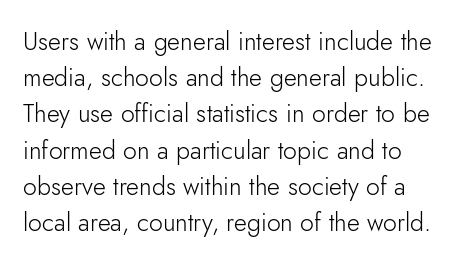
The cut favours lightness, reaching ordinary text weight at its darkest. Left-aligned paragraph, ragged on the right. There is no visible air inserted between adjacent glyphs. Has an underline been added? It has not. Upright lettering throughout. Leading matches the norm, producing a regular column.
